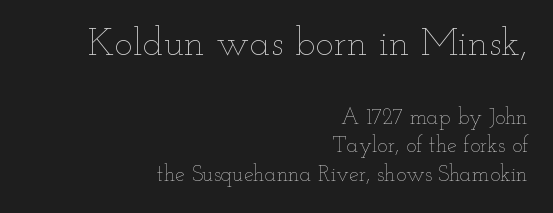
{"italic": "no", "bold": "no", "weight": "thin", "width": "wide", "stroke_contrast": "low", "x_height": "small", "monospaced": "no", "underline": "no", "align": "right", "line_spacing": "normal", "line_spacing_ratio": 1.3, "letter_spacing": "normal", "letter_spacing_em": 0.0, "larger_block": "first", "size_ratio": 1.77, "glyph_px": 39}
